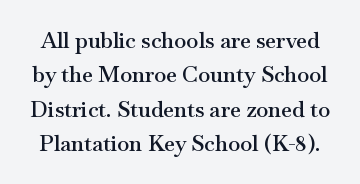
The image shows 22 px text type, upright; set normal line spacing (1.56x), normal letter spacing, not underlined.
